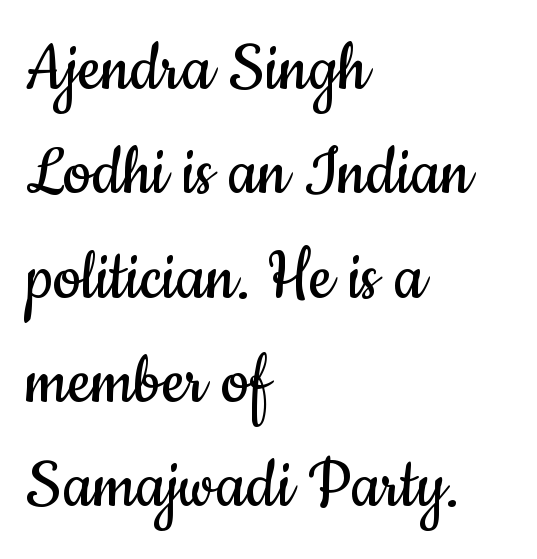
Each word holds together tightly as a unit, with standard inter-letter gaps. Is this a heavy cut? Hardly; it is regular or lighter. The type family on display is of the sans-serif kind.
